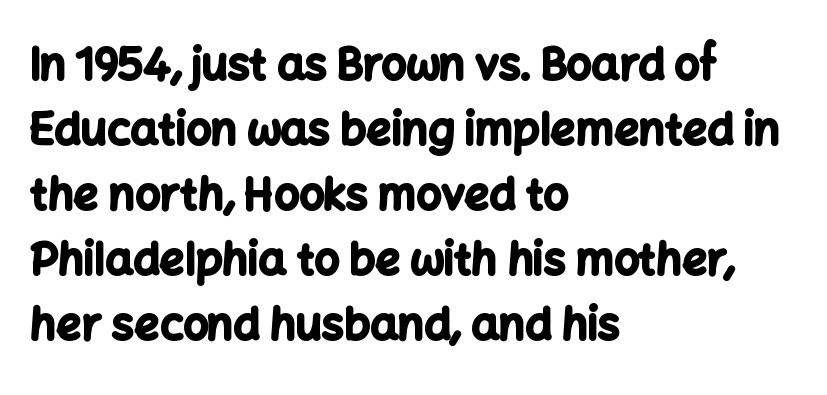
The image shows 44 px bold sans-serif type, upright; set left-aligned, normal line spacing (1.48x), normal letter spacing, not underlined; low stroke contrast and a medium x-height.
